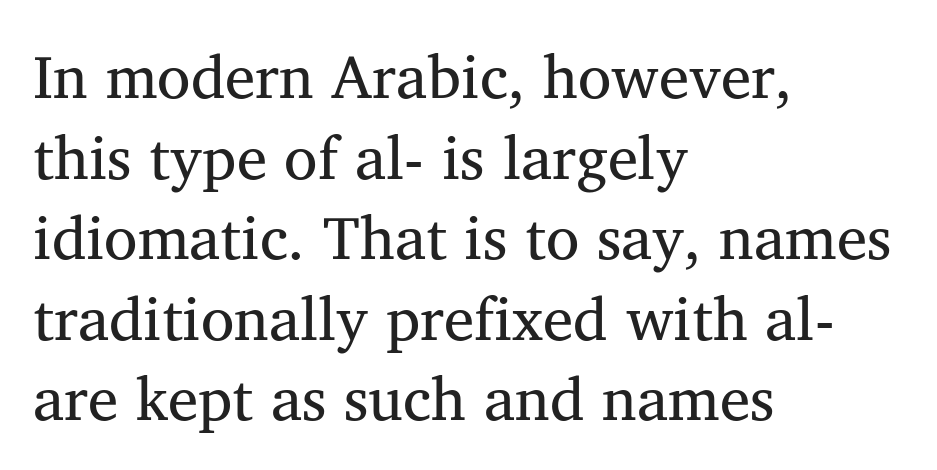
The image shows 61 px regular-weight serif type, upright; set left-aligned, normal line spacing (1.32x), normal letter spacing, not underlined; medium stroke contrast and a medium x-height.
